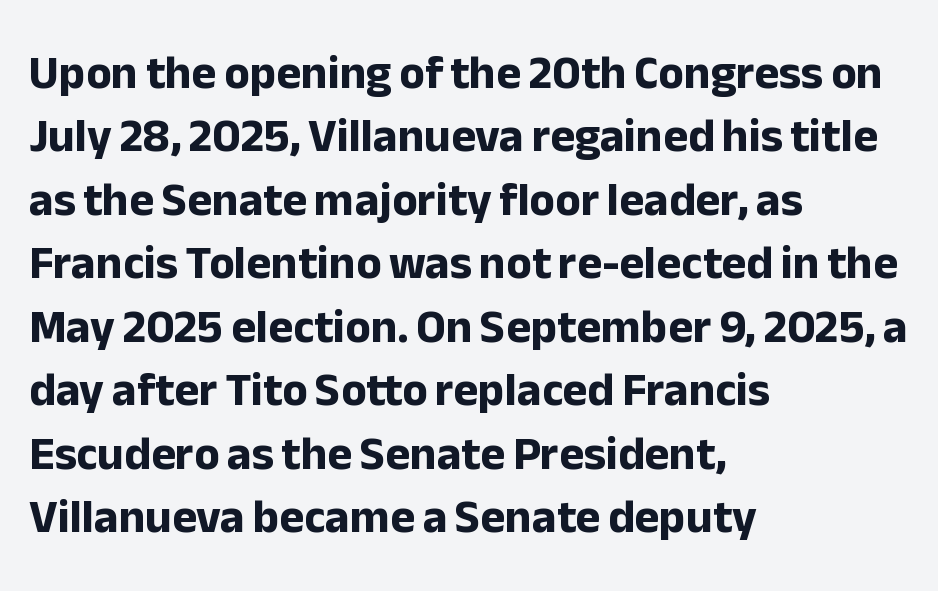
Letters rest on an invisible, unmarked baseline. Serif or sans? Sans — the stroke terminals are bare. Stroke thickness is high; the sample reads as a true bold. Layout note: lines flush left. Designer's note — italics off, roman on.
